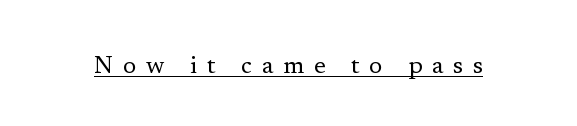
Q: Is the text bold? A: No.
Q: Is the text italic (slanted)? A: No, it is upright.
Q: Is the text underlined? A: Yes.
Q: Is the spacing between letters normal or unusually wide? A: Unusually wide.
